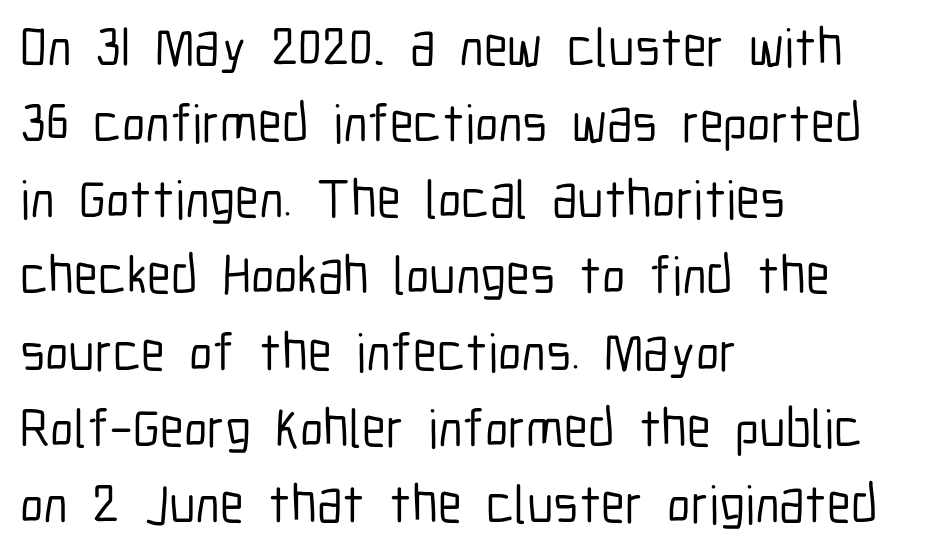
Q: Is the text italic (slanted)? A: No, it is upright.
Q: Is the typeface a serif or a sans-serif typeface? A: Sans-serif.
Q: Is the text underlined? A: No.
Q: How is the paragraph aligned? A: Left-aligned.
Q: Is the spacing between letters normal or unusually wide? A: Normal.
Q: Is the spacing between lines tight, normal or loose? A: Normal.
Q: Width (condensed, normal, or wide)? A: Condensed.
Q: Stroke contrast? A: Low.
Q: x-height? A: Medium.
Q: Monospaced? A: No.
